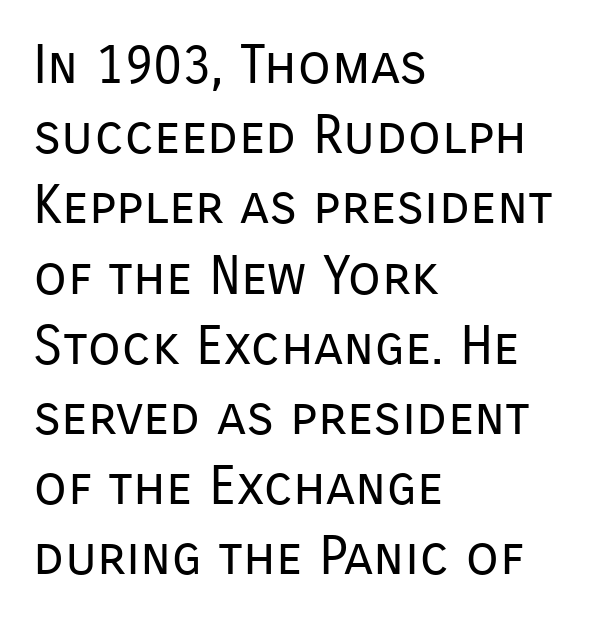
The face used here is rendered with its standard letterfit. In terms of posture, this sample is upright. Type without underlining. Heaviness? Minimal to ordinary, like unemphasized prose. Reading down the column, the eye jumps a familiar distance to each next line.
